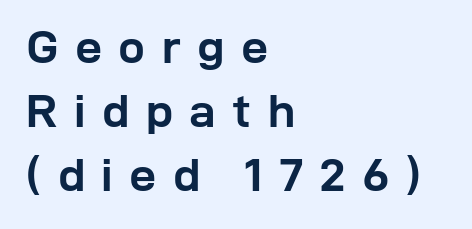
Q: Is the text bold? A: Yes.
Q: Is the text italic (slanted)? A: No, it is upright.
Q: Is the typeface a serif or a sans-serif typeface? A: Sans-serif.
Q: Is the text underlined? A: No.
Q: How is the paragraph aligned? A: Left-aligned.
Q: Is the spacing between letters normal or unusually wide? A: Unusually wide.
Q: Is the spacing between lines tight, normal or loose? A: Normal.
Q: Width (condensed, normal, or wide)? A: Normal.
Q: Stroke contrast? A: Low.
Q: x-height? A: Medium.
Q: Monospaced? A: No.
